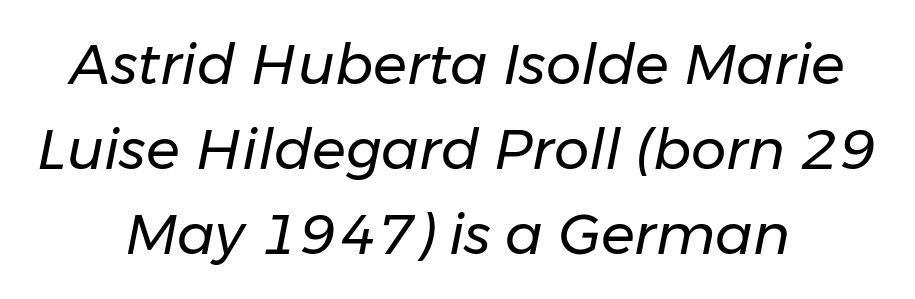
Q: Is the text bold? A: No.
Q: Is the text italic (slanted)? A: Yes, it leans right by about 11 degrees.
Q: Is the text underlined? A: No.
Q: How is the paragraph aligned? A: Centered.
Q: Is the spacing between letters normal or unusually wide? A: Normal.
Q: Is the spacing between lines tight, normal or loose? A: Normal.
Q: Width (condensed, normal, or wide)? A: Normal.
Q: Stroke contrast? A: Low.
Q: x-height? A: Medium.
Q: Monospaced? A: No.
